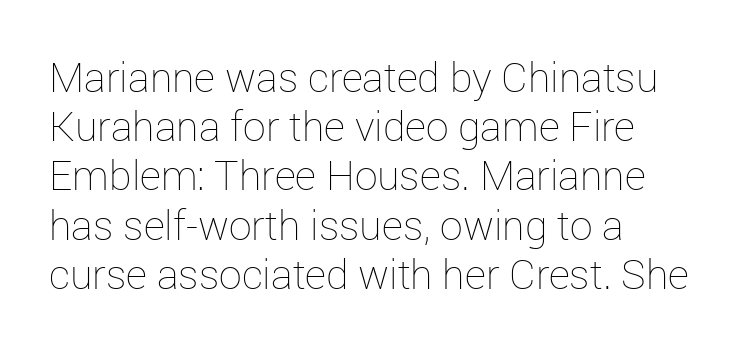
The image shows 41 px thin type, upright; set left-aligned, line spacing 1.2x, normal letter spacing, not underlined; low stroke contrast and a medium x-height.
